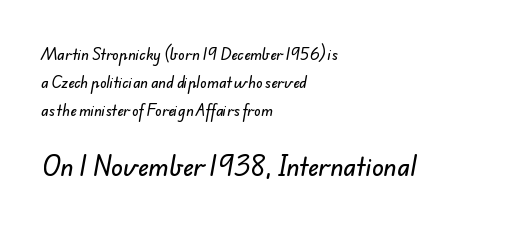
The image shows 24 px text type; set left-aligned, loose line spacing (2.01x), normal letter spacing, not underlined; the second (bottom) block is 1.71x larger.
